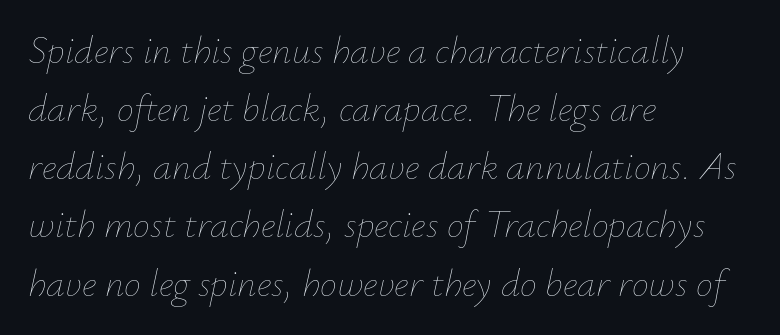
The image shows 38 px thin type, italic (leaning right); set left-aligned, normal line spacing (1.53x), normal letter spacing, not underlined; low stroke contrast and a small x-height.
